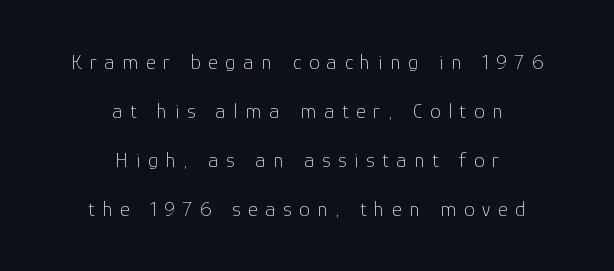
Q: Is the text bold? A: No.
Q: Is the text italic (slanted)? A: No, it is upright.
Q: Is the text underlined? A: No.
Q: How is the paragraph aligned? A: Centered.
Q: Is the spacing between letters normal or unusually wide? A: Unusually wide.
Q: Is the spacing between lines tight, normal or loose? A: Loose.
